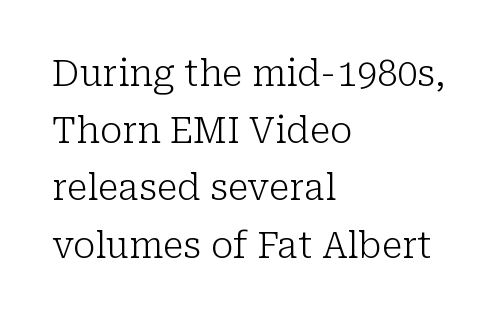
The image shows 36 px light serif type, upright; set left-aligned, normal line spacing (1.59x), normal letter spacing, not underlined; low stroke contrast and a medium x-height.
